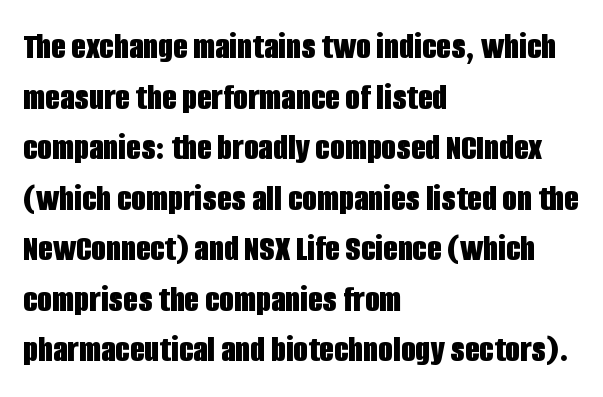
Weight check: bold — yes, fully. The face used here is proportionally spaced, like ordinary book or web type. Check under the words: just untouched page. The letters carry no serifs — their stems end cleanly without finishing strokes. The passage is arranged the way most books set body copy — flush left.
